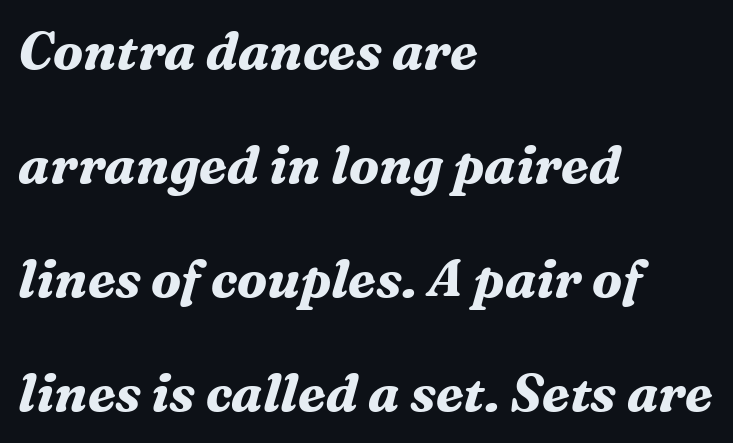
The image shows 52 px bold serif type, italic (leaning right); set left-aligned, loose line spacing (2.19x), normal letter spacing, not underlined; medium stroke contrast and a medium x-height.
